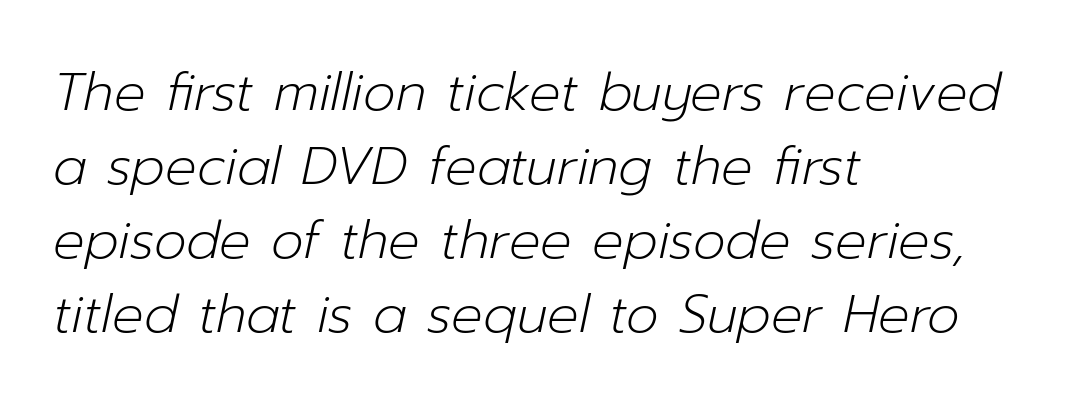
Q: Is the text bold? A: No.
Q: Is the text italic (slanted)? A: Yes, it leans right by about 12 degrees.
Q: Is the text underlined? A: No.
Q: How is the paragraph aligned? A: Left-aligned.
Q: Is the spacing between letters normal or unusually wide? A: Normal.
Q: Is the spacing between lines tight, normal or loose? A: Normal.
Q: Width (condensed, normal, or wide)? A: Normal.
Q: Stroke contrast? A: Low.
Q: x-height? A: Medium.
Q: Monospaced? A: No.
